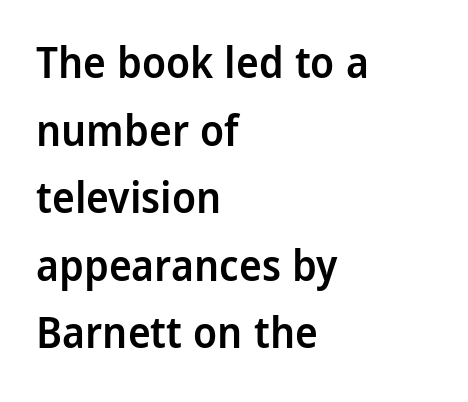
Notice the strokes are somewhat thickened but not fully heavy: this is a semibold. Type without underlining. This block has exactly the height ordinary leading produces. One-word summary of the alignment: left.
